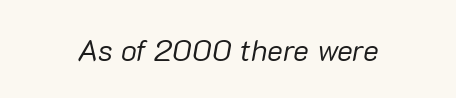
The image shows 30 px regular-weight type, italic (leaning right); set normal letter spacing, not underlined; low stroke contrast and a medium x-height.
